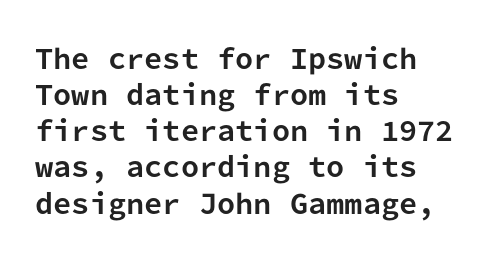
Clear beneath every line of the passage. The typography opts for an upright posture over an oblique one. Evenly set lines give the paragraph a standard silhouette. Standard letterfit; no display-style spreading of the glyphs. The compositor pushed each line to the left boundary.
